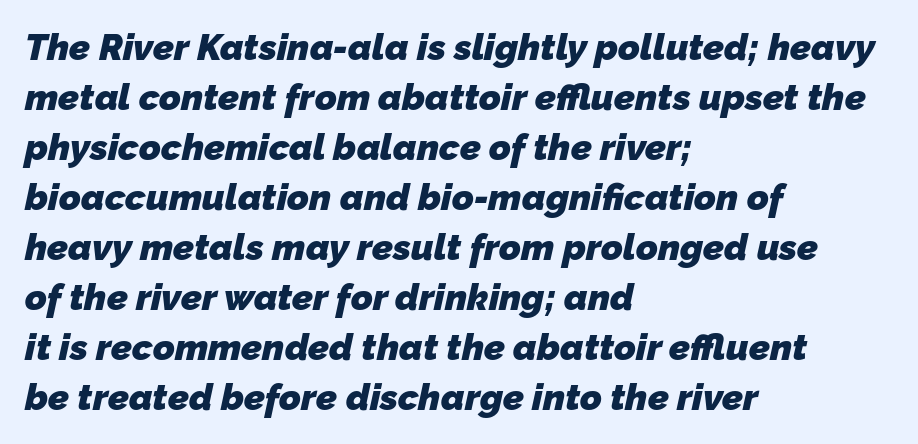
{"serif": "no", "bold": "yes", "weight": "heavy", "width": "normal", "stroke_contrast": "low", "x_height": "medium", "monospaced": "no", "underline": "no", "align": "left", "line_spacing": "normal", "line_spacing_ratio": 1.35, "letter_spacing": "normal", "letter_spacing_em": 0.0, "glyph_px": 37}
